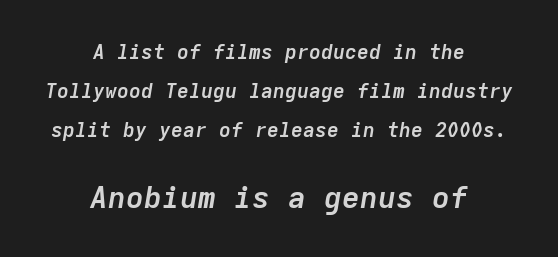
{"italic": "yes", "lean": "right", "slant_degrees": 9, "bold": "yes", "weight": "semibold", "width": "normal", "stroke_contrast": "low", "x_height": "medium", "monospaced": "yes", "underline": "no", "align": "center", "line_spacing": "loose", "line_spacing_ratio": 1.94, "letter_spacing": "normal", "letter_spacing_em": 0.0, "larger_block": "second", "size_ratio": 1.5, "glyph_px": 30}
